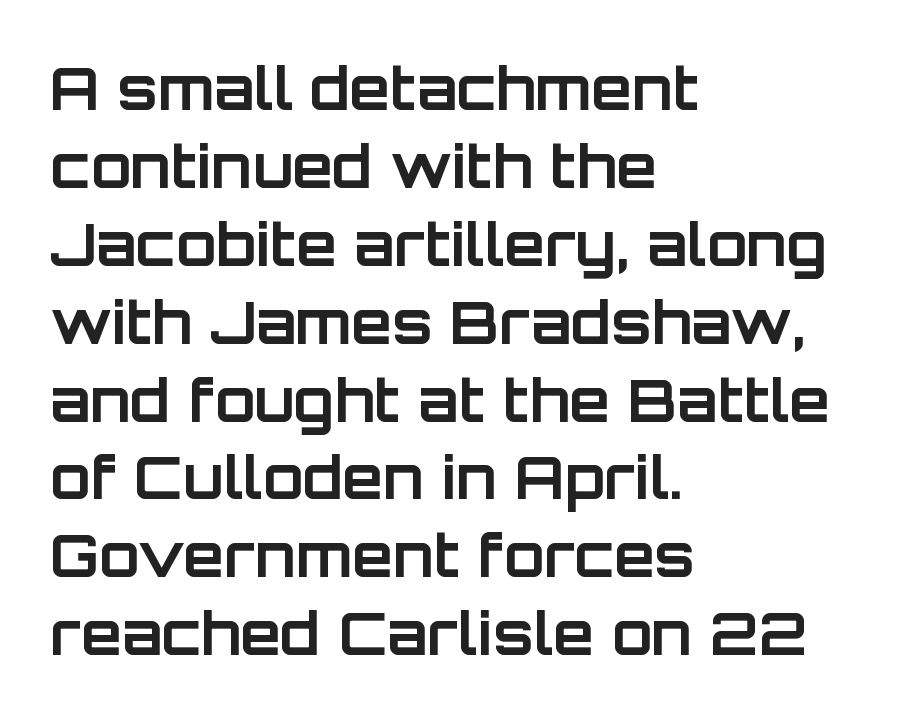
{"serif": "no", "italic": "no", "bold": "yes", "weight": "bold", "width": "normal", "stroke_contrast": "low", "x_height": "large", "monospaced": "no", "underline": "no", "align": "left", "line_spacing": "normal", "line_spacing_ratio": 1.32, "letter_spacing": "normal", "letter_spacing_em": 0.0, "glyph_px": 59}
